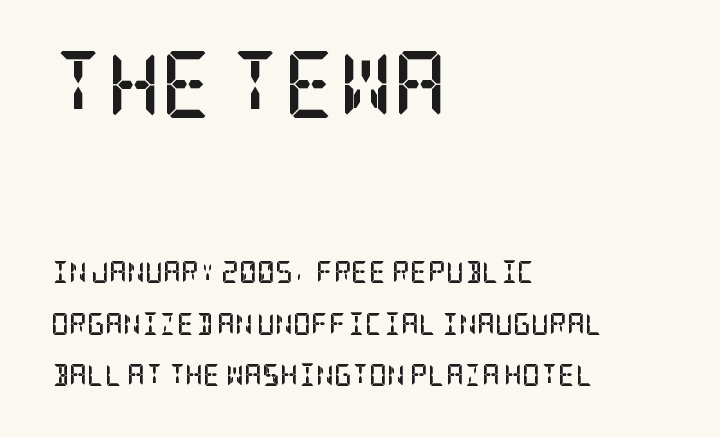
Q: Is the text bold? A: Yes.
Q: Is the text italic (slanted)? A: No, it is upright.
Q: Is the typeface a serif or a sans-serif typeface? A: Serif.
Q: Is the text underlined? A: No.
Q: How is the paragraph aligned? A: Left-aligned.
Q: Is the spacing between letters normal or unusually wide? A: Normal.
Q: Is the spacing between lines tight, normal or loose? A: Loose.
Q: Which block of text is set in a larger size, the first (top) or the second (bottom)? A: The first (top) one.
Q: Width (condensed, normal, or wide)? A: Condensed.
Q: Stroke contrast? A: Low.
Q: x-height? A: Large.
